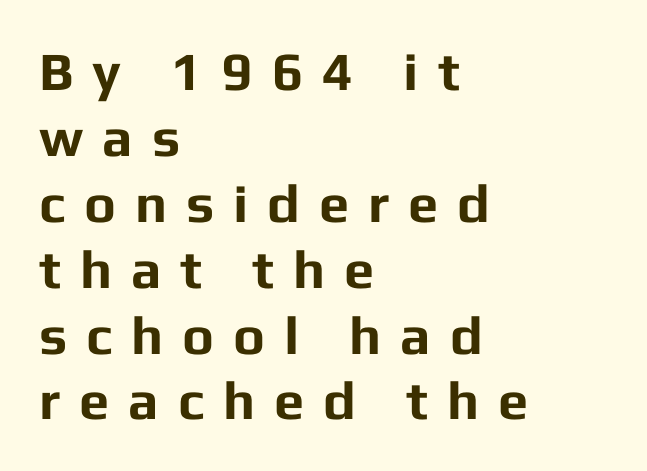
{"serif": "no", "italic": "no", "bold": "yes", "weight": "bold", "width": "normal", "stroke_contrast": "low", "x_height": "medium", "monospaced": "no", "underline": "no", "align": "left", "line_spacing_ratio": 1.22, "letter_spacing": "wide", "letter_spacing_em": 0.35, "glyph_px": 54}
